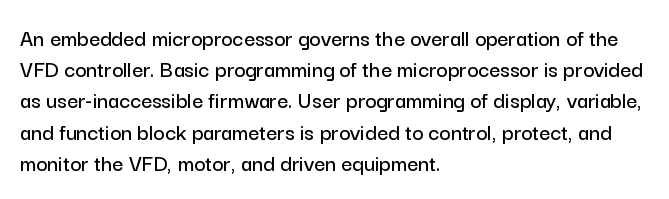
{"italic": "no", "underline": "no", "align": "left", "line_spacing": "normal", "line_spacing_ratio": 1.3, "letter_spacing": "normal", "letter_spacing_em": 0.0, "glyph_px": 24}
